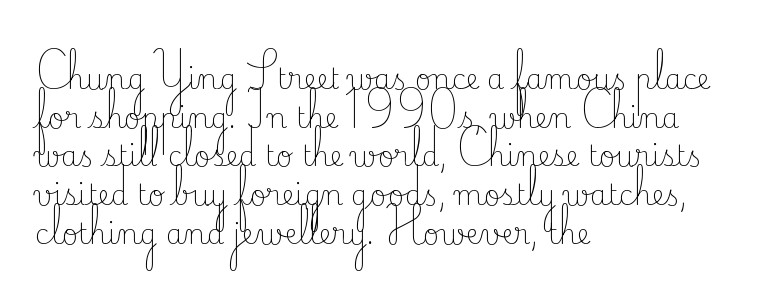
{"serif": "yes", "italic": "no", "bold": "no", "weight": "light", "width": "normal", "stroke_contrast": "low", "x_height": "small", "monospaced": "no", "underline": "no", "align": "left", "line_spacing": "normal", "line_spacing_ratio": 1.38, "letter_spacing": "normal", "letter_spacing_em": 0.0, "glyph_px": 28}
